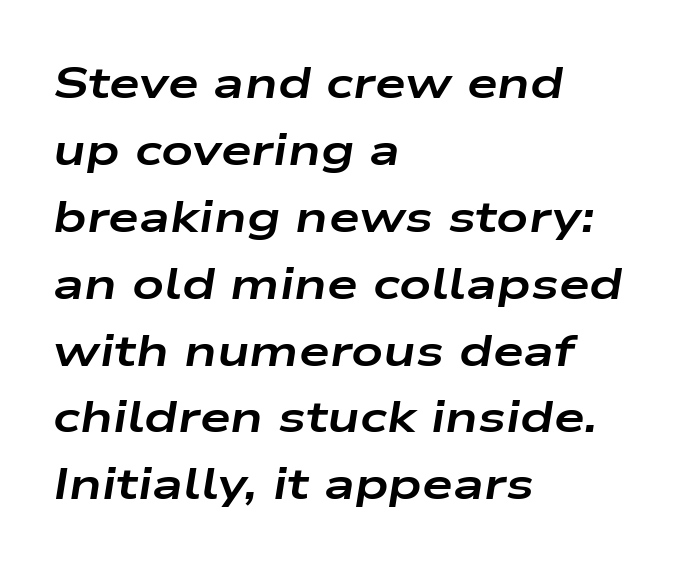
The image shows 44 px bold, wide type, italic (leaning right); set left-aligned, normal line spacing (1.52x), normal letter spacing, not underlined; low stroke contrast and a medium x-height.
